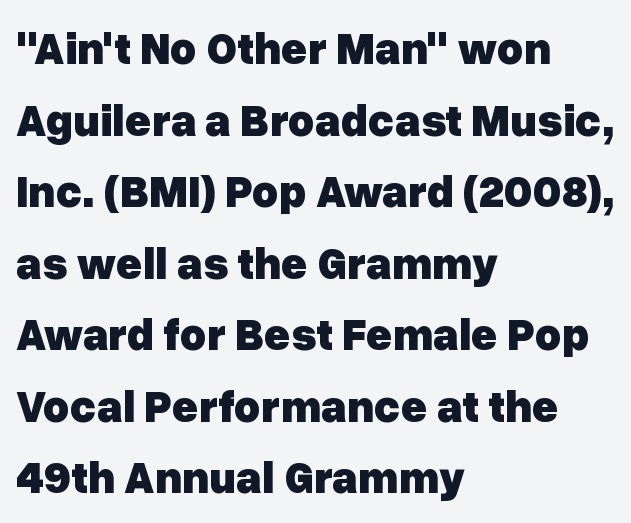
The image shows 45 px heavy sans-serif type, upright; set left-aligned, normal line spacing (1.59x), normal letter spacing, not underlined; low stroke contrast and a medium x-height.
